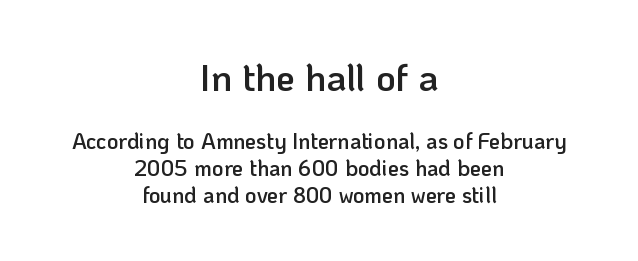
Q: Is the text bold? A: Semi-bold.
Q: Is the text italic (slanted)? A: No, it is upright.
Q: Is the typeface a serif or a sans-serif typeface? A: Sans-serif.
Q: Is the text underlined? A: No.
Q: How is the paragraph aligned? A: Centered.
Q: Is the spacing between letters normal or unusually wide? A: Normal.
Q: Which block of text is set in a larger size, the first (top) or the second (bottom)? A: The first (top) one.
Q: Width (condensed, normal, or wide)? A: Normal.
Q: Stroke contrast? A: Low.
Q: x-height? A: Medium.
Q: Monospaced? A: No.
